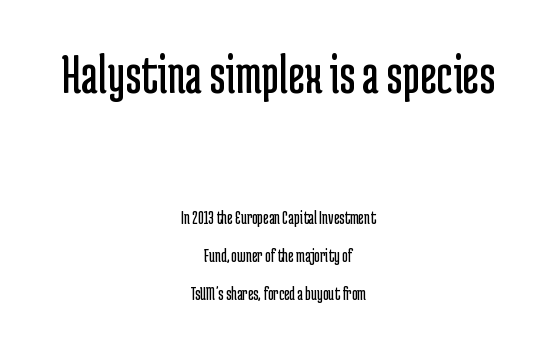
Q: Is the text bold? A: No.
Q: Is the text italic (slanted)? A: No, it is upright.
Q: Is the typeface a serif or a sans-serif typeface? A: Sans-serif.
Q: Is the text underlined? A: No.
Q: How is the paragraph aligned? A: Centered.
Q: Is the spacing between letters normal or unusually wide? A: Normal.
Q: Is the spacing between lines tight, normal or loose? A: Loose.
Q: Which block of text is set in a larger size, the first (top) or the second (bottom)? A: The first (top) one.
Q: Width (condensed, normal, or wide)? A: Condensed.
Q: Stroke contrast? A: Low.
Q: x-height? A: Medium.
Q: Monospaced? A: No.
